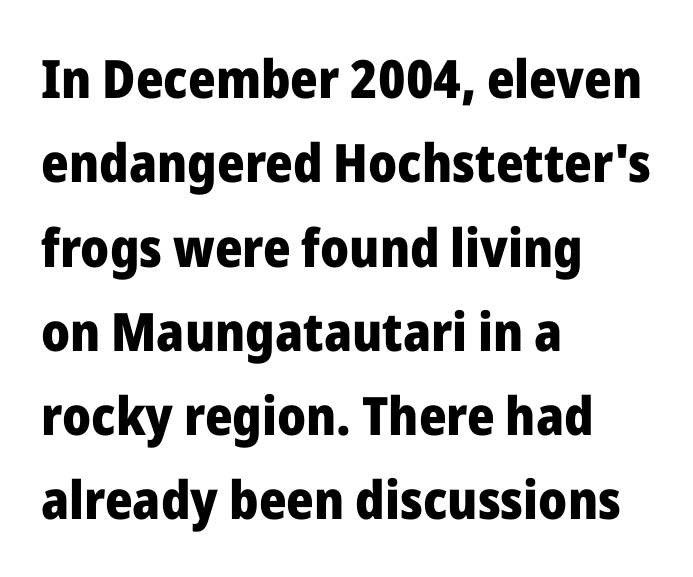
Q: Is the text bold? A: Yes.
Q: Is the text italic (slanted)? A: No, it is upright.
Q: Is the typeface a serif or a sans-serif typeface? A: Sans-serif.
Q: Is the text underlined? A: No.
Q: How is the paragraph aligned? A: Left-aligned.
Q: Is the spacing between letters normal or unusually wide? A: Normal.
Q: Is the spacing between lines tight, normal or loose? A: Normal.
Q: Width (condensed, normal, or wide)? A: Normal.
Q: Stroke contrast? A: Low.
Q: x-height? A: Medium.
Q: Monospaced? A: No.
